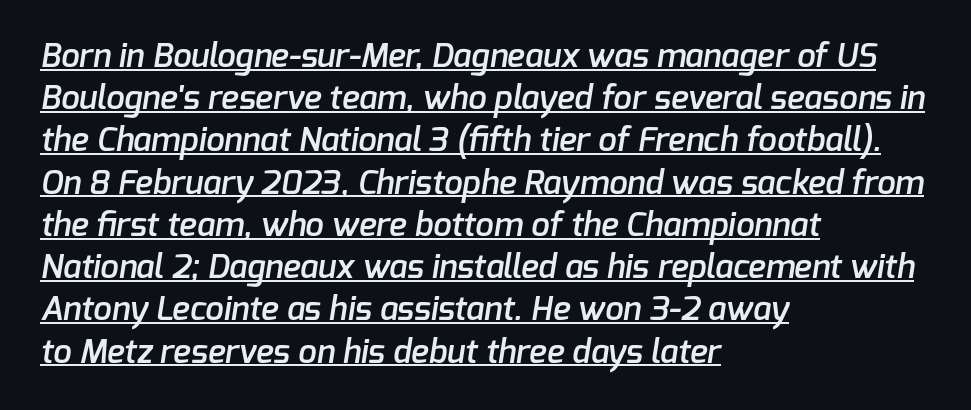
There is no visible air inserted between adjacent glyphs. Note: no serifs on the glyphs. Each glyph is drawn with semibold strokes, heavier than normal yet not fully bold. Line starts are locked; line ends wander.
